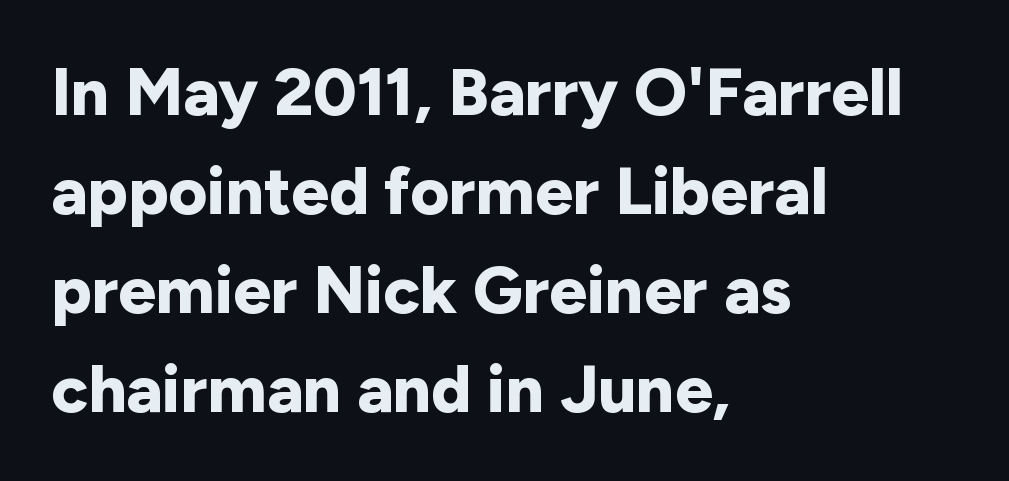
Q: Is the text bold? A: Yes.
Q: Is the text italic (slanted)? A: No, it is upright.
Q: Is the typeface a serif or a sans-serif typeface? A: Sans-serif.
Q: Is the text underlined? A: No.
Q: How is the paragraph aligned? A: Left-aligned.
Q: Is the spacing between letters normal or unusually wide? A: Normal.
Q: Is the spacing between lines tight, normal or loose? A: Normal.
Q: Width (condensed, normal, or wide)? A: Normal.
Q: Stroke contrast? A: Low.
Q: x-height? A: Medium.
Q: Monospaced? A: No.
